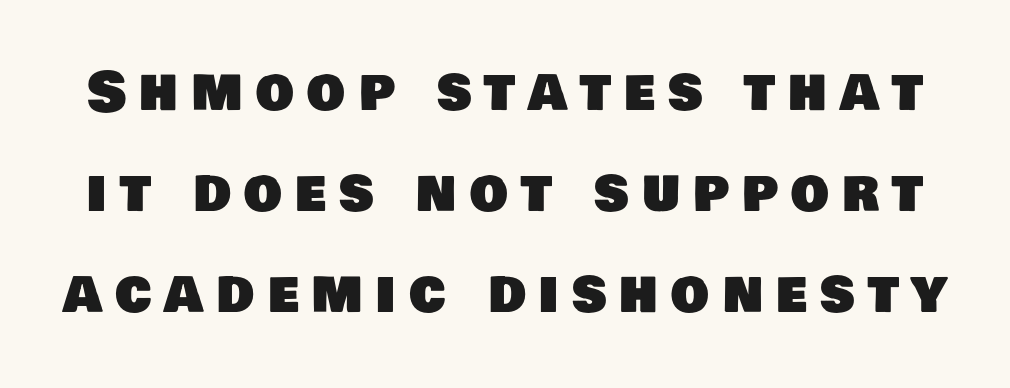
Honestly, there is no underline to notice here at all. You could not count columns in this text — the font is proportionally spaced. A typesetter would label this face a sans. Someone cranked the tracking dial way up on this one.
